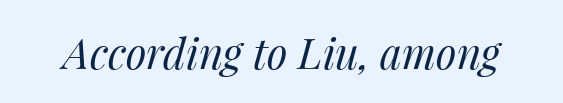
Q: Is the text bold? A: No.
Q: Is the text italic (slanted)? A: Yes, it leans right by about 14 degrees.
Q: Is the text underlined? A: No.
Q: Is the spacing between letters normal or unusually wide? A: Normal.
Q: Width (condensed, normal, or wide)? A: Normal.
Q: Stroke contrast? A: Medium.
Q: x-height? A: Medium.
Q: Monospaced? A: No.
